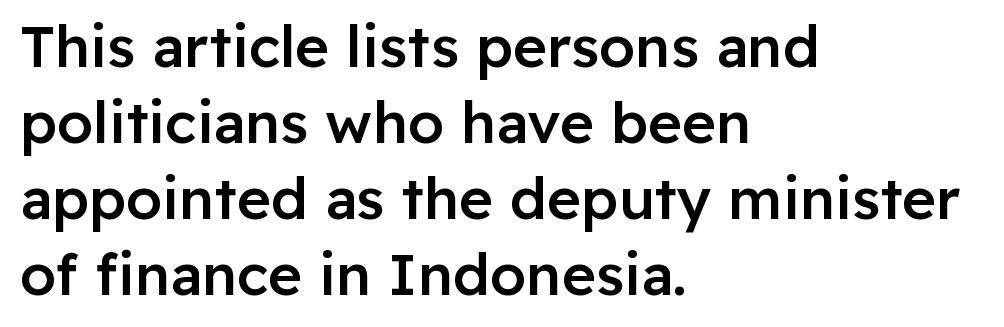
The image shows 58 px semibold sans-serif type, upright; set left-aligned, normal line spacing (1.31x), normal letter spacing, not underlined; low stroke contrast and a medium x-height.
